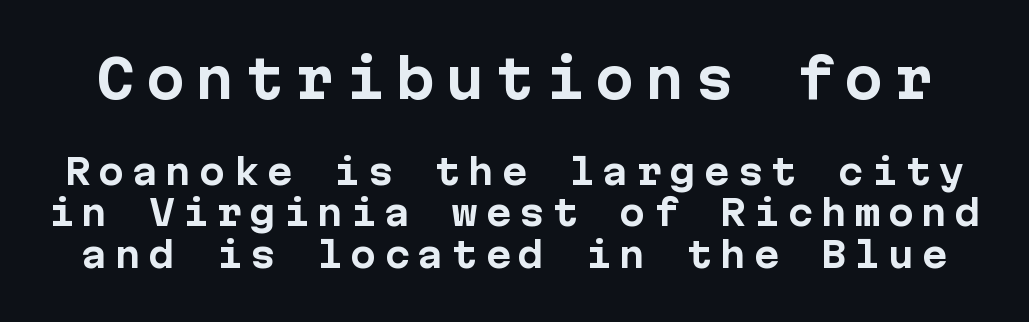
The image shows 52 px bold sans-serif type, upright, monospaced; set line spacing 1.18x, unusually wide letter spacing (+0.21 em), not underlined; the first (top) block is 1.49x larger; low stroke contrast and a medium x-height.
